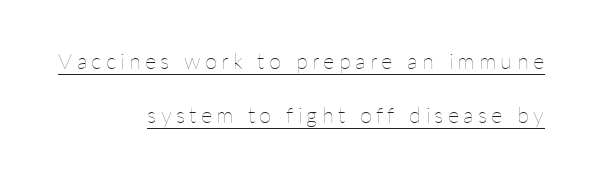
The image shows 22 px text type, upright; set right-aligned, loose line spacing (2.45x), underlined.
